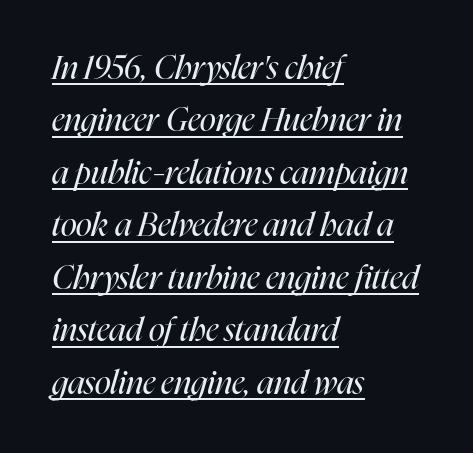
{"italic": "yes", "lean": "right", "slant_degrees": 16, "bold": "no", "weight": "regular", "width": "condensed", "stroke_contrast": "high", "x_height": "medium", "monospaced": "no", "underline": "yes", "align": "left", "line_spacing": "normal", "line_spacing_ratio": 1.59, "letter_spacing": "normal", "letter_spacing_em": 0.0, "glyph_px": 33}
